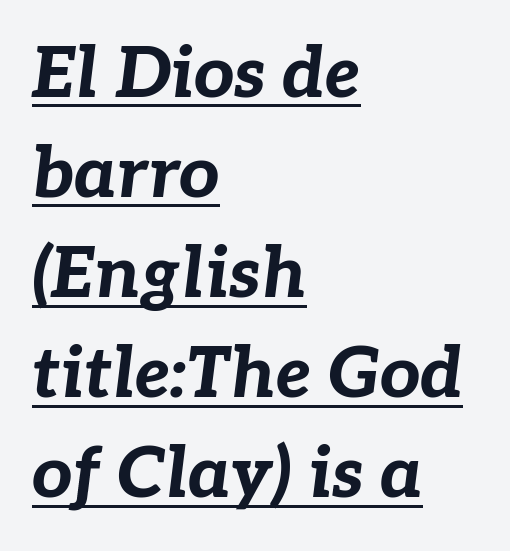
{"italic": "yes", "lean": "right", "slant_degrees": 7, "bold": "yes", "weight": "bold", "width": "normal", "stroke_contrast": "low", "x_height": "medium", "monospaced": "no", "underline": "yes", "align": "left", "line_spacing": "normal", "line_spacing_ratio": 1.41, "letter_spacing": "normal", "letter_spacing_em": 0.0, "glyph_px": 71}
